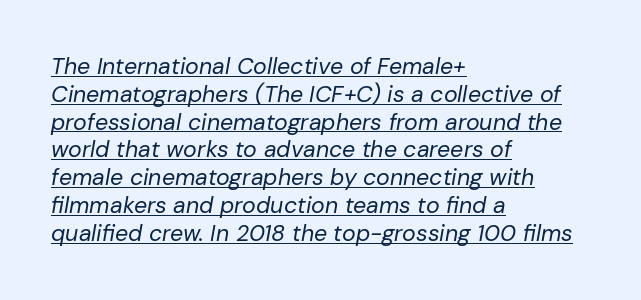
Q: Is the text bold? A: No.
Q: Is the text italic (slanted)? A: Yes, it leans right by about 10 degrees.
Q: Is the text underlined? A: Yes.
Q: How is the paragraph aligned? A: Left-aligned.
Q: Is the spacing between letters normal or unusually wide? A: Normal.
